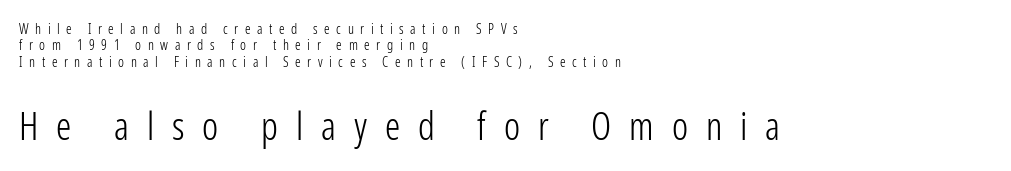
Q: Is the text bold? A: No.
Q: Is the text italic (slanted)? A: No, it is upright.
Q: Is the typeface a serif or a sans-serif typeface? A: Sans-serif.
Q: Is the text underlined? A: No.
Q: How is the paragraph aligned? A: Left-aligned.
Q: Is the spacing between letters normal or unusually wide? A: Unusually wide.
Q: Which block of text is set in a larger size, the first (top) or the second (bottom)? A: The second (bottom) one.
Q: Width (condensed, normal, or wide)? A: Condensed.
Q: Stroke contrast? A: Low.
Q: x-height? A: Medium.
Q: Monospaced? A: No.
